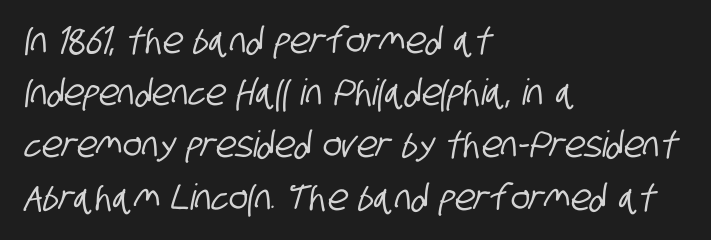
{"serif": "no", "width": "condensed", "stroke_contrast": "low", "x_height": "large", "monospaced": "no", "underline": "no", "align": "left", "line_spacing": "normal", "line_spacing_ratio": 1.45, "letter_spacing": "normal", "letter_spacing_em": 0.0, "glyph_px": 36}
